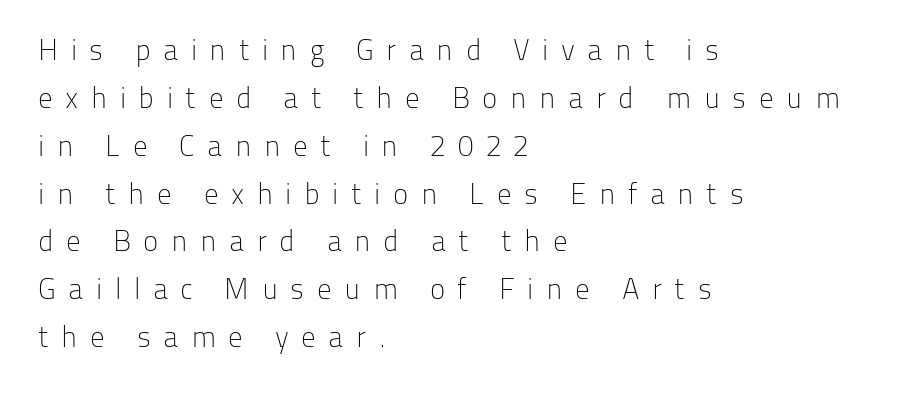
The image shows 29 px light sans-serif type, upright; set left-aligned, normal line spacing (1.65x), unusually wide letter spacing (+0.43 em), not underlined; low stroke contrast and a medium x-height.
